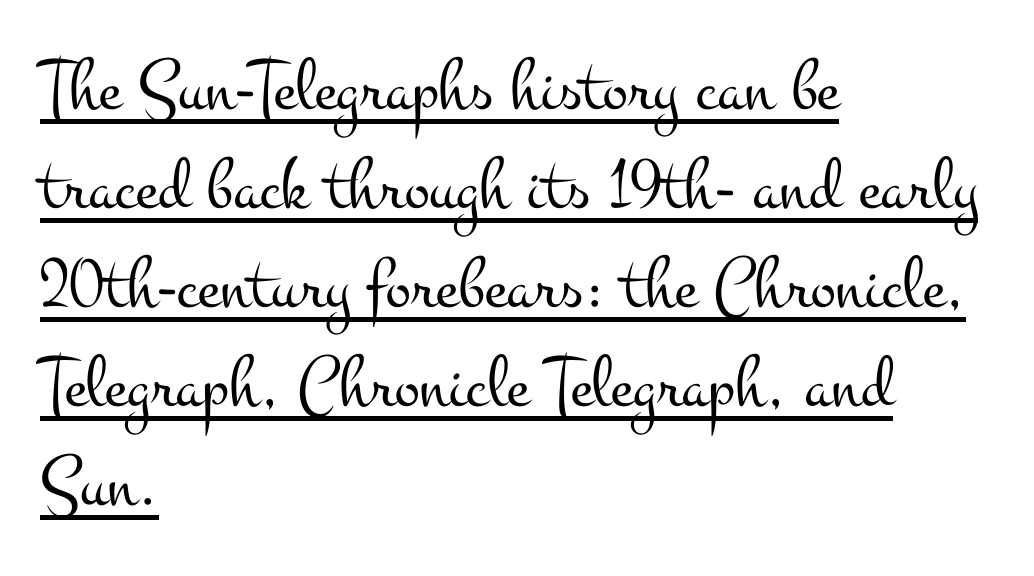
This sample has the flowing, uneven cadence of proportional lettering. The rendering anchors every line to the left-hand side. Normally led — the rows are evenly, conventionally spaced. The sample's only ornament is a line tracing under the words. Spacing between characters is what you'd get straight out of the box.
